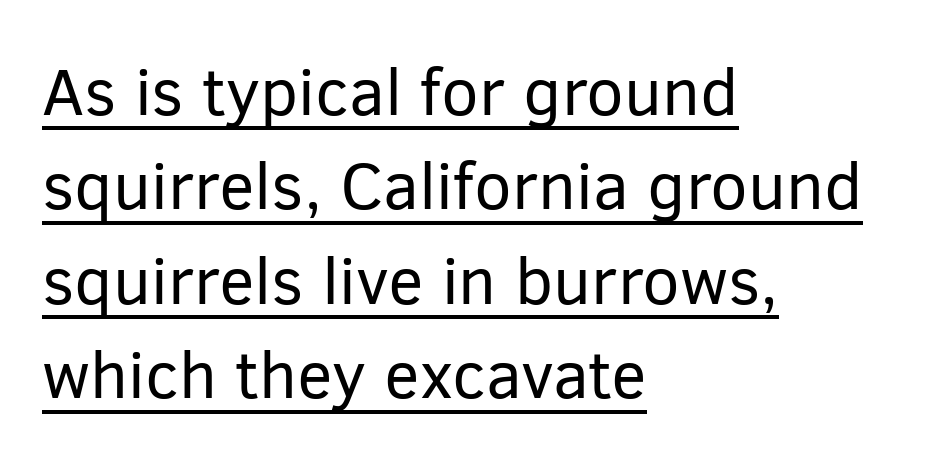
The image shows 67 px regular-weight sans-serif type, upright; set left-aligned, normal line spacing (1.41x), normal letter spacing, underlined; low stroke contrast and a medium x-height.
